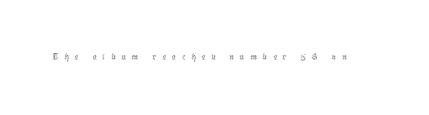
The specimen reads as upright at a glance. The baseline area is clear. No heavy texture on the line: the type isn't bold. The tracking jumps out immediately: characters are airy and widely separated.
